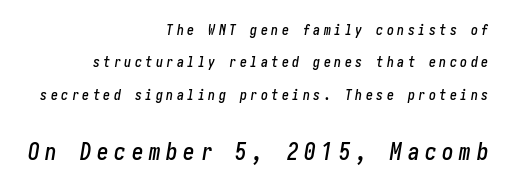
Q: Is the text italic (slanted)? A: Yes, it leans right by about 10 degrees.
Q: Is the text underlined? A: No.
Q: How is the paragraph aligned? A: Right-aligned.
Q: Is the spacing between letters normal or unusually wide? A: Unusually wide.
Q: Is the spacing between lines tight, normal or loose? A: Loose.
Q: Which block of text is set in a larger size, the first (top) or the second (bottom)? A: The second (bottom) one.
